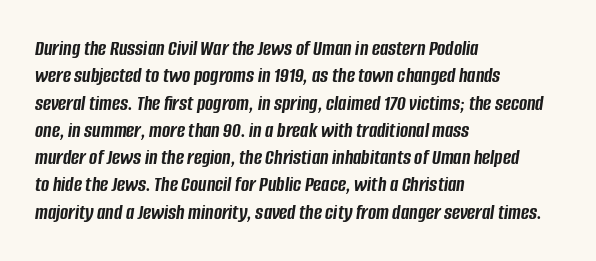
The image shows 22 px bold type, italic (leaning right); set left-aligned, line spacing 1.24x, normal letter spacing, not underlined.
